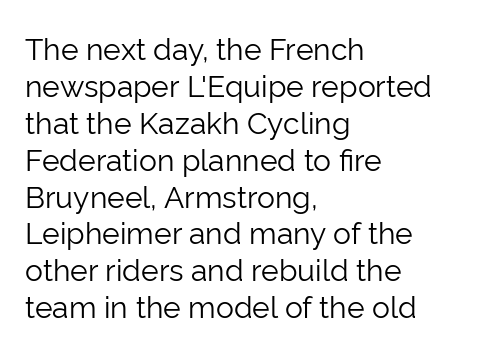
Typeset ragged right — the left edge is the straight one. Glyph-to-glyph distance matches everyday printed text. Think of a printed novel: that variable character pitch is what you see here. Summary of weight: not heavy and not bold. A typesetter would label this face a sans.
